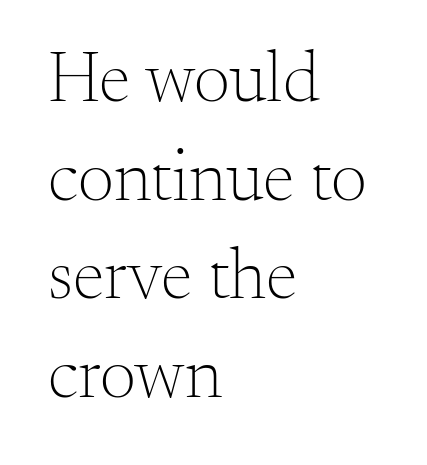
Q: Is the text bold? A: No.
Q: Is the text italic (slanted)? A: No, it is upright.
Q: Is the typeface a serif or a sans-serif typeface? A: Serif.
Q: Is the text underlined? A: No.
Q: How is the paragraph aligned? A: Left-aligned.
Q: Is the spacing between letters normal or unusually wide? A: Normal.
Q: Is the spacing between lines tight, normal or loose? A: Normal.
Q: Width (condensed, normal, or wide)? A: Normal.
Q: Stroke contrast? A: Medium.
Q: x-height? A: Small.
Q: Monospaced? A: No.
